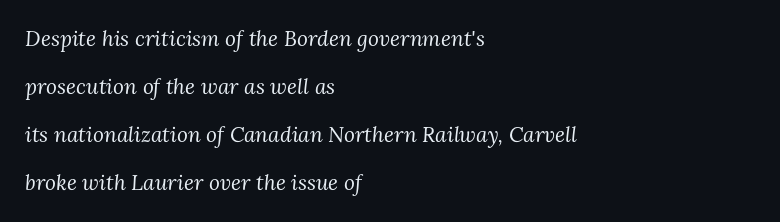
The image shows 21 px text type, italic (leaning right); set left-aligned, loose line spacing (2.29x), normal letter spacing, not underlined.
